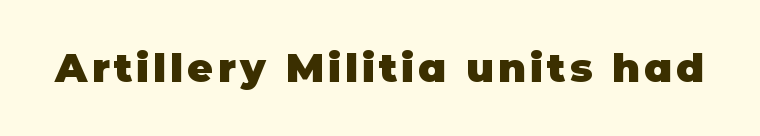
The image shows 40 px heavy sans-serif type, upright; set not underlined; low stroke contrast and a large x-height.
